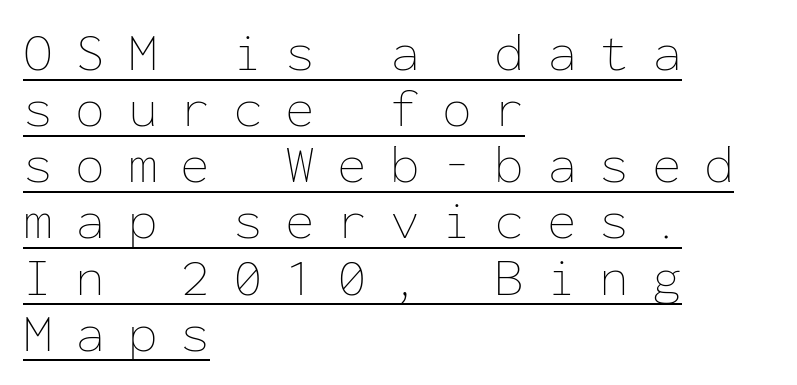
The image shows 54 px thin type, upright, monospaced; set left-aligned, tight line spacing (1.04x), unusually wide letter spacing (+0.42 em), underlined; low stroke contrast and a medium x-height.
